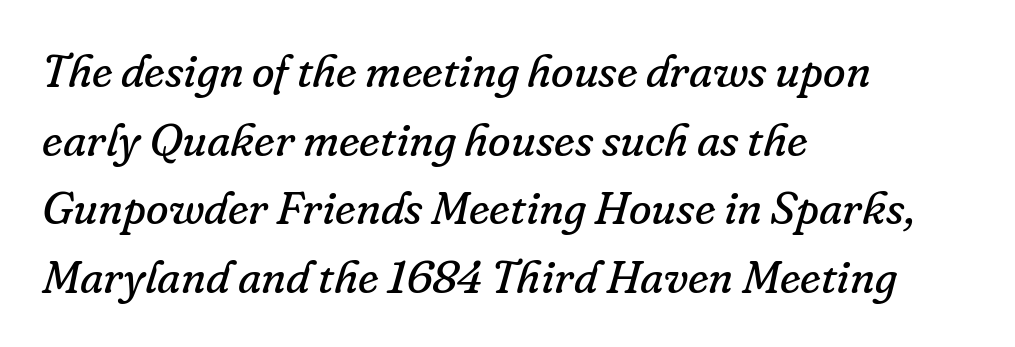
{"serif": "yes", "italic": "yes", "lean": "right", "slant_degrees": 16, "bold": "no", "weight": "regular", "width": "normal", "stroke_contrast": "low", "x_height": "small", "monospaced": "no", "underline": "no", "align": "left", "line_spacing": "normal", "line_spacing_ratio": 1.49, "letter_spacing": "normal", "letter_spacing_em": 0.0, "glyph_px": 46}
